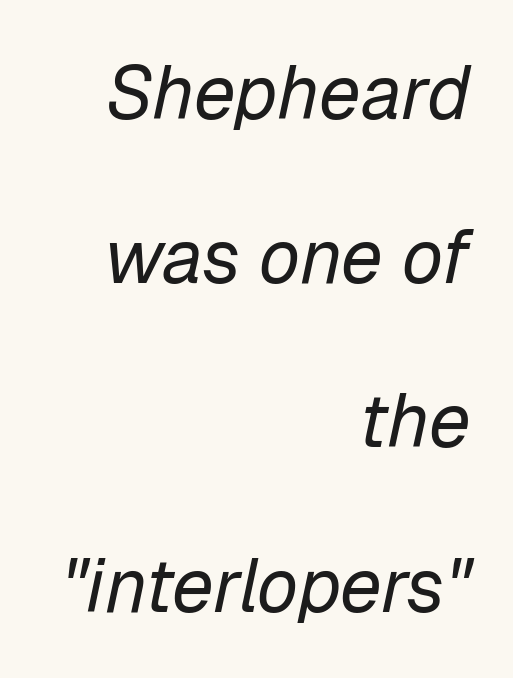
The image shows 75 px regular-weight type, italic (leaning right); set right-aligned, loose line spacing (2.19x), normal letter spacing, not underlined; low stroke contrast and a medium x-height.
